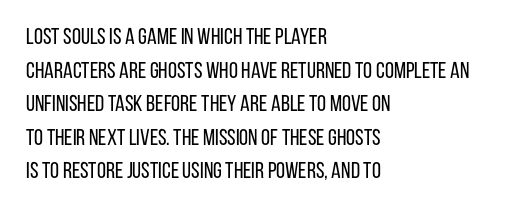
The image shows 23 px text type, upright; set left-aligned, normal line spacing (1.46x), normal letter spacing, not underlined.
